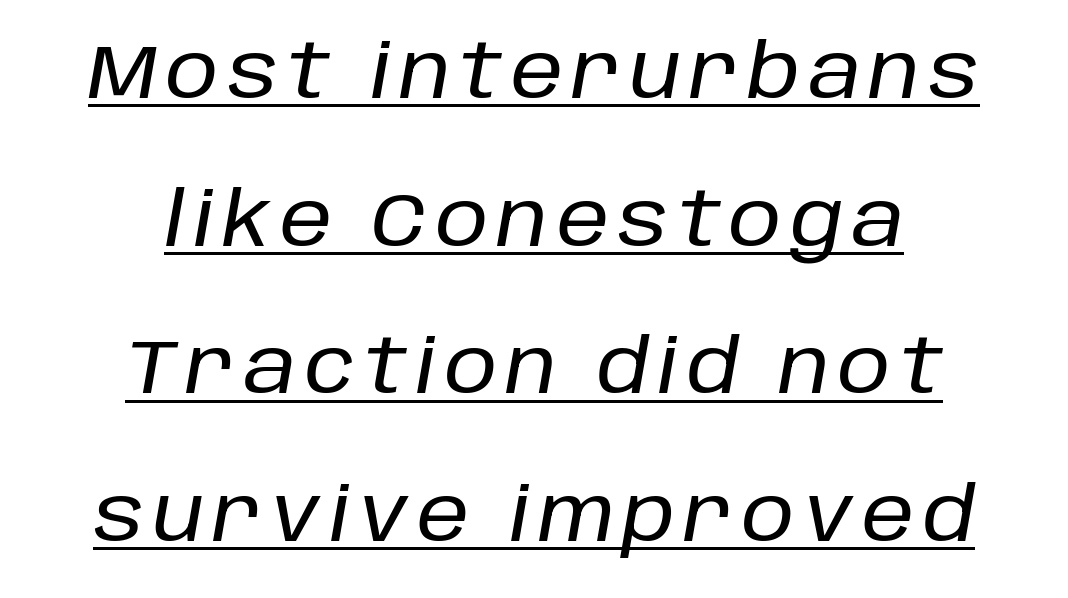
{"italic": "yes", "lean": "right", "slant_degrees": 10, "width": "normal", "stroke_contrast": "low", "x_height": "large", "monospaced": "no", "underline": "yes", "align": "center", "line_spacing": "loose", "line_spacing_ratio": 1.97, "glyph_px": 75}
